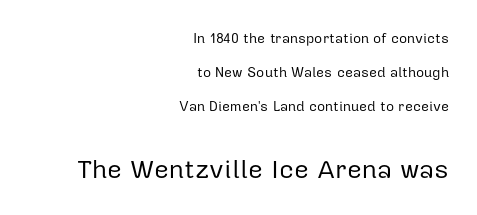
{"italic": "no", "bold": "no", "underline": "no", "align": "right", "line_spacing": "loose", "line_spacing_ratio": 2.44, "letter_spacing": "normal", "letter_spacing_em": 0.0, "larger_block": "second", "size_ratio": 1.86, "glyph_px": 26}
